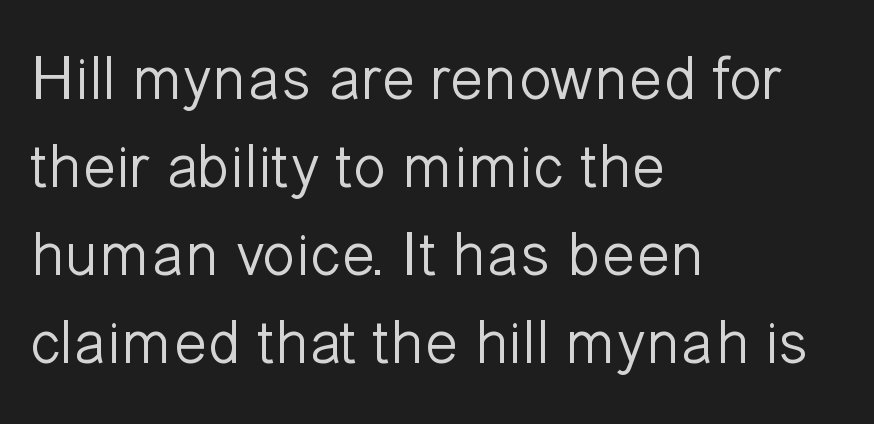
{"serif": "no", "italic": "no", "bold": "no", "weight": "light", "width": "normal", "stroke_contrast": "low", "x_height": "medium", "monospaced": "no", "underline": "no", "align": "left", "line_spacing": "normal", "line_spacing_ratio": 1.42, "letter_spacing": "normal", "letter_spacing_em": 0.0, "glyph_px": 62}
